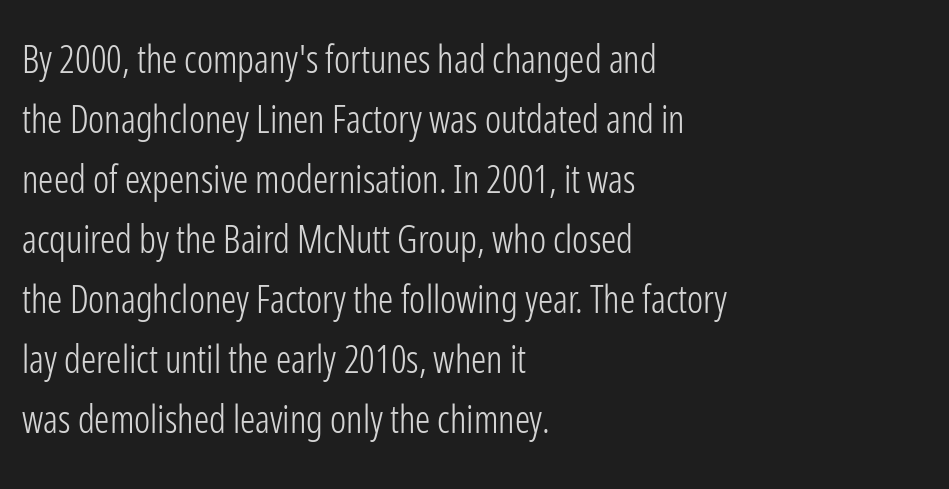
The lines in this sample share a left origin and differ only in where they stop. Compared with typical paragraphs, the rows here are spaced about the same. The rendering uses natural spacing where letterforms have individual widths. Is this a sans? Yes — the strokes have no serifs. Tracking value appears to be zero — textbook default spacing.
